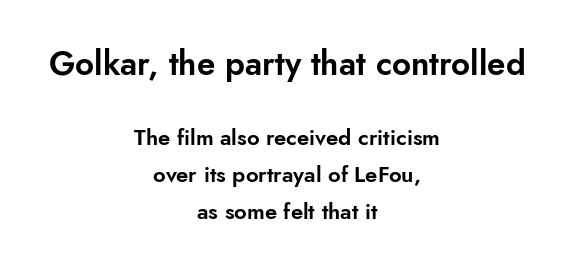
Serif or sans? Sans — the stroke terminals are bare. The rag falls on both sides of this text block equally. The typography opts for an upright posture over an oblique one. You get the large type first, then a drop to smaller type.
